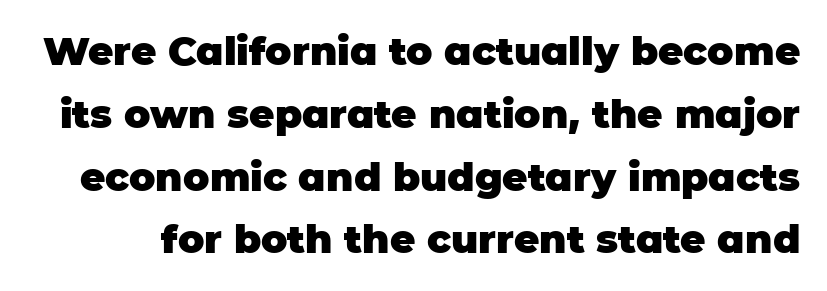
Each row of text sits above clean, open space. The letters are bold, with thick, heavy strokes. The lines sit at an ordinary, default distance from one another. Regarding serifs, this sample does without them.
